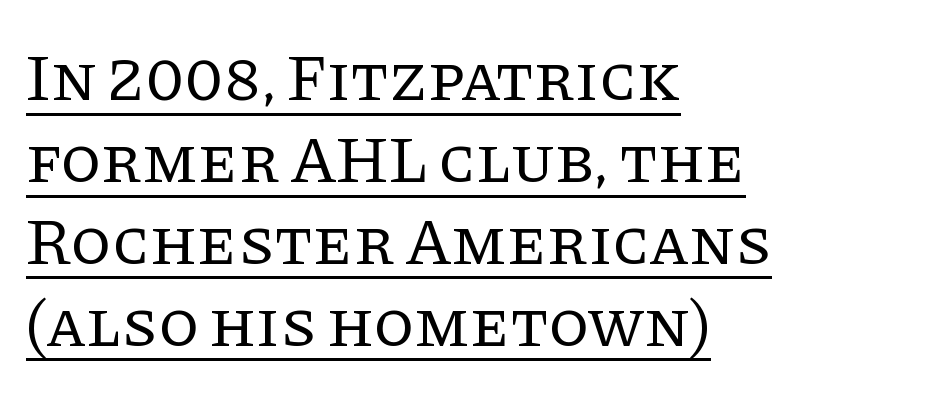
This sample carries an underscore along the baseline area. Nope, not italic — everything's standing straight. Stems here are at most as thick as an everyday book face. The typeface chosen for these lines features serifs. Tracking here is standard; glyphs follow each other at the usual distance.
